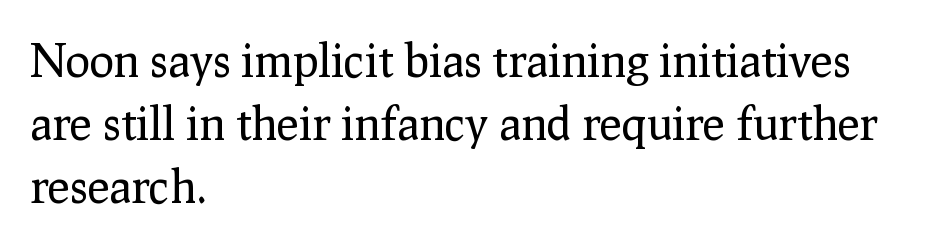
Q: Is the text bold? A: No.
Q: Is the text italic (slanted)? A: No, it is upright.
Q: Is the typeface a serif or a sans-serif typeface? A: Serif.
Q: Is the text underlined? A: No.
Q: How is the paragraph aligned? A: Left-aligned.
Q: Is the spacing between letters normal or unusually wide? A: Normal.
Q: Is the spacing between lines tight, normal or loose? A: Normal.
Q: Width (condensed, normal, or wide)? A: Normal.
Q: Stroke contrast? A: Low.
Q: x-height? A: Medium.
Q: Monospaced? A: No.
